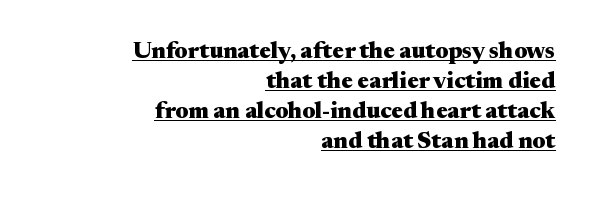
Q: Is the text bold? A: Yes.
Q: Is the text italic (slanted)? A: No, it is upright.
Q: Is the text underlined? A: Yes.
Q: How is the paragraph aligned? A: Right-aligned.
Q: Is the spacing between letters normal or unusually wide? A: Normal.
Q: Is the spacing between lines tight, normal or loose? A: Normal.
